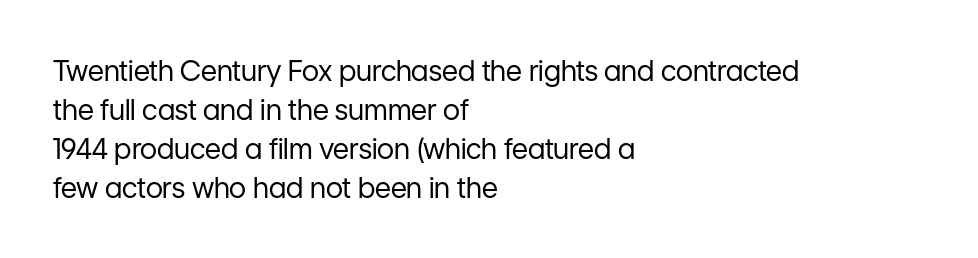
Leftover space on each line is placed entirely after the last word. This rendering leaves character spacing at its baseline value. Quick note: not italic, upright. The specimen omits any rule beneath the text block's lines. The rendering uses a moderate line-height, typical for paragraphs.
